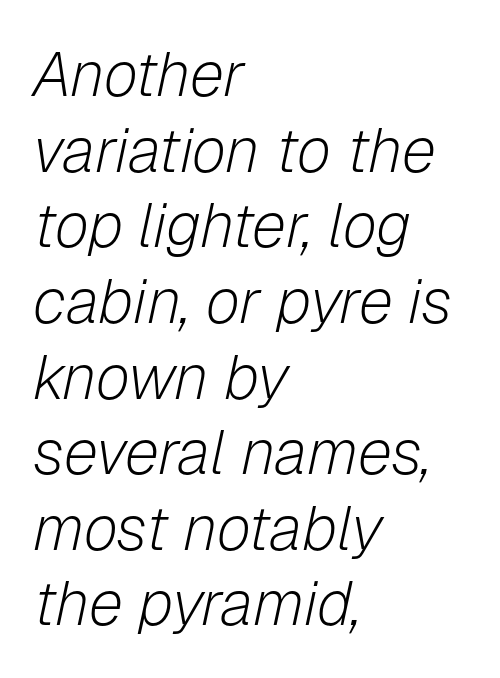
The image shows 62 px light type, italic (leaning right); set left-aligned, line spacing 1.22x, normal letter spacing, not underlined; low stroke contrast and a medium x-height.
